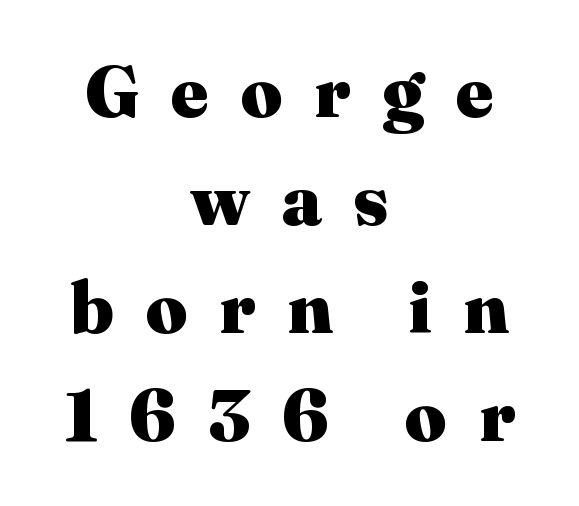
The image shows 73 px heavy serif type, upright; set centered, normal line spacing (1.48x), unusually wide letter spacing (+0.43 em), not underlined; medium stroke contrast and a medium x-height.
